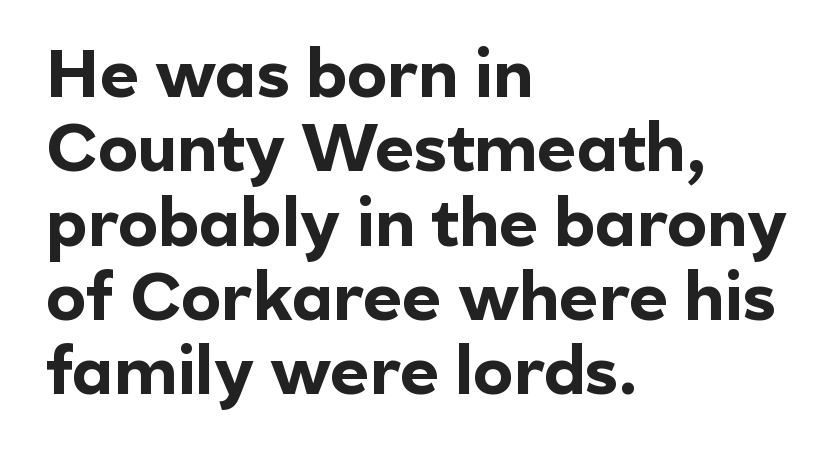
Q: Is the text bold? A: Yes.
Q: Is the text italic (slanted)? A: No, it is upright.
Q: Is the typeface a serif or a sans-serif typeface? A: Sans-serif.
Q: Is the text underlined? A: No.
Q: How is the paragraph aligned? A: Left-aligned.
Q: Is the spacing between letters normal or unusually wide? A: Normal.
Q: Is the spacing between lines tight, normal or loose? A: Tight.
Q: Width (condensed, normal, or wide)? A: Normal.
Q: x-height? A: Medium.
Q: Monospaced? A: No.
